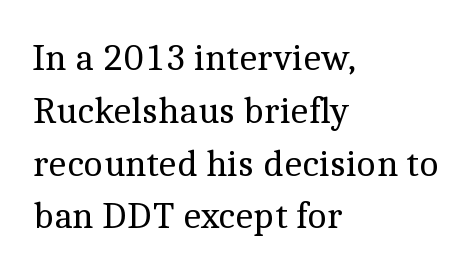
The typography opts for an upright posture over an oblique one. Counters stay open thanks to moderate or lighter strokes. Whoever set this chose a conventional vertical rhythm. Rule under the text: the space is simply empty. Alignment: flush left.
